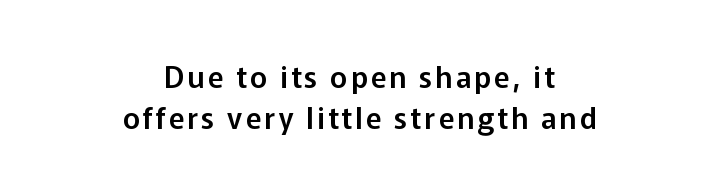
The image shows 29 px sans-serif type, upright; set centered, normal line spacing (1.42x), not underlined; low stroke contrast and a medium x-height.
